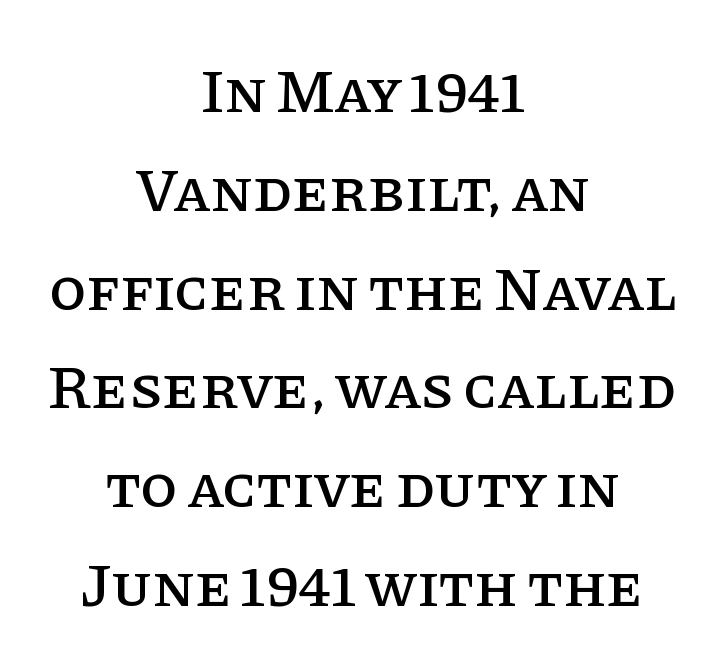
Q: Is the text italic (slanted)? A: No, it is upright.
Q: Is the typeface a serif or a sans-serif typeface? A: Serif.
Q: Is the text underlined? A: No.
Q: How is the paragraph aligned? A: Centered.
Q: Is the spacing between letters normal or unusually wide? A: Normal.
Q: Is the spacing between lines tight, normal or loose? A: Normal.
Q: Width (condensed, normal, or wide)? A: Normal.
Q: Stroke contrast? A: Low.
Q: x-height? A: Large.
Q: Monospaced? A: No.
